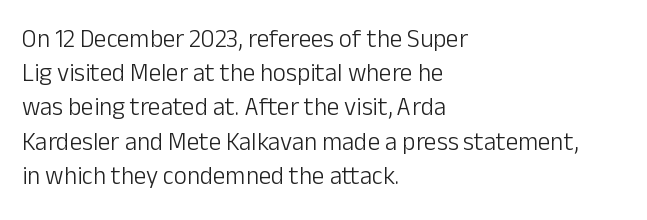
The area under the type is left untouched. A roman cut, with each character standing at attention. Observe the ordinary spacing: letters are neighbours, not strangers. Notice how the passage keeps a crisp vertical edge on the left only.
